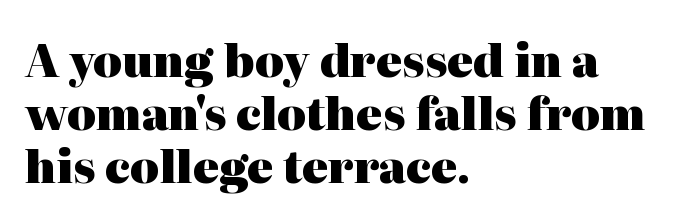
The gap between lines stays unmarked. The paragraph has a hard left edge and a soft right edge. This sample uses a serif face. The face used here has the dense, thick strokes of a bold. In terms of posture, this sample is upright.
